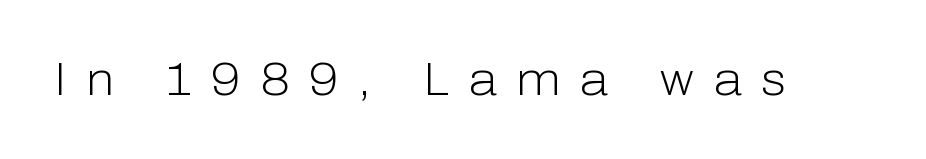
{"serif": "no", "italic": "no", "bold": "no", "weight": "light", "width": "normal", "stroke_contrast": "low", "x_height": "medium", "monospaced": "no", "underline": "no", "letter_spacing": "wide", "letter_spacing_em": 0.43, "glyph_px": 46}
